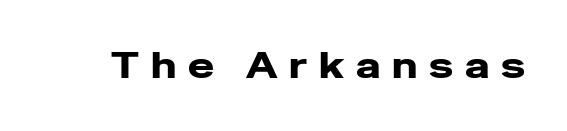
The image shows 35 px wide sans-serif type, upright; set unusually wide letter spacing (+0.34 em), not underlined; low stroke contrast and a medium x-height.
